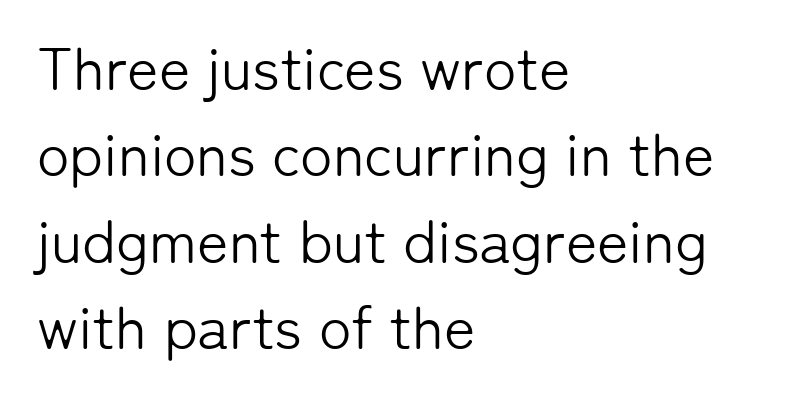
Quick note: interline space is typical. Ascenders rise straight up at ninety degrees. Every row of glyphs begins at an identical x-position on the left. This reads as an unemphasized weight, regular at the heaviest. Descender tails drop into unmarked territory.
